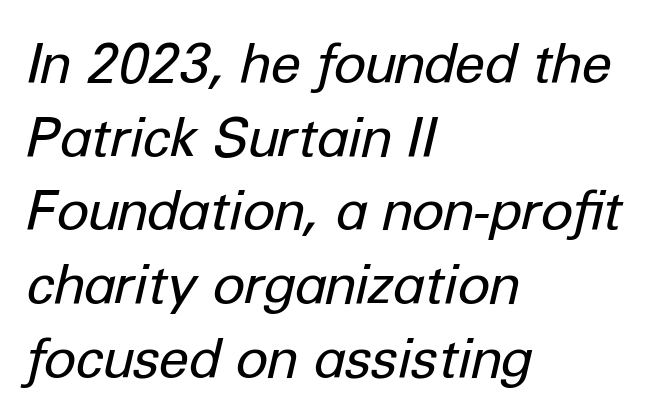
Q: Is the text bold? A: No.
Q: Is the text italic (slanted)? A: Yes, it leans right by about 12 degrees.
Q: Is the text underlined? A: No.
Q: How is the paragraph aligned? A: Left-aligned.
Q: Is the spacing between letters normal or unusually wide? A: Normal.
Q: Is the spacing between lines tight, normal or loose? A: Normal.
Q: Width (condensed, normal, or wide)? A: Normal.
Q: Stroke contrast? A: Low.
Q: x-height? A: Medium.
Q: Monospaced? A: No.
